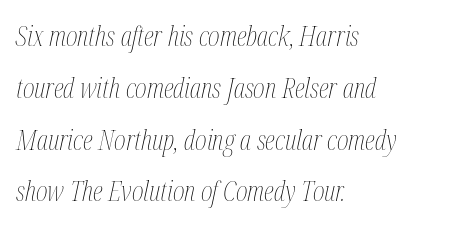
Q: Is the text bold? A: No.
Q: Is the text italic (slanted)? A: Yes, it leans right by about 12 degrees.
Q: Is the text underlined? A: No.
Q: How is the paragraph aligned? A: Left-aligned.
Q: Is the spacing between letters normal or unusually wide? A: Normal.
Q: Width (condensed, normal, or wide)? A: Condensed.
Q: Stroke contrast? A: Medium.
Q: x-height? A: Medium.
Q: Monospaced? A: No.
